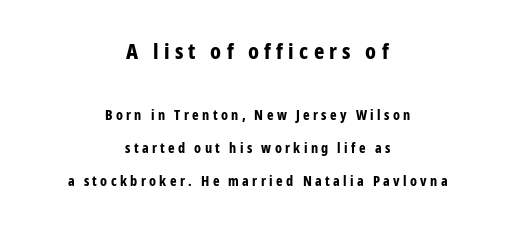
Q: Is the text bold? A: Yes.
Q: Is the text italic (slanted)? A: No, it is upright.
Q: Is the text underlined? A: No.
Q: How is the paragraph aligned? A: Centered.
Q: Is the spacing between letters normal or unusually wide? A: Unusually wide.
Q: Is the spacing between lines tight, normal or loose? A: Loose.
Q: Which block of text is set in a larger size, the first (top) or the second (bottom)? A: The first (top) one.
